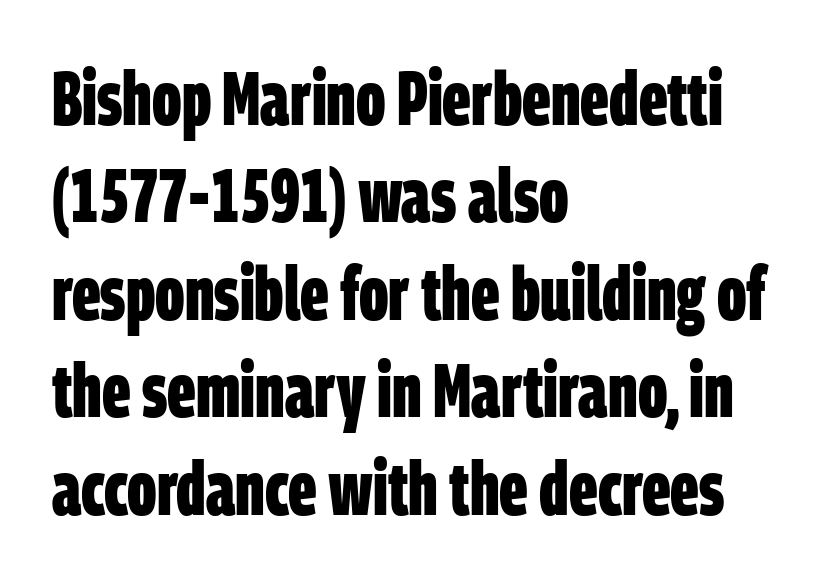
Q: Is the text bold? A: Yes.
Q: Is the typeface a serif or a sans-serif typeface? A: Sans-serif.
Q: Is the text underlined? A: No.
Q: How is the paragraph aligned? A: Left-aligned.
Q: Is the spacing between letters normal or unusually wide? A: Normal.
Q: Is the spacing between lines tight, normal or loose? A: Normal.
Q: Width (condensed, normal, or wide)? A: Condensed.
Q: Stroke contrast? A: Low.
Q: x-height? A: Large.
Q: Monospaced? A: No.
